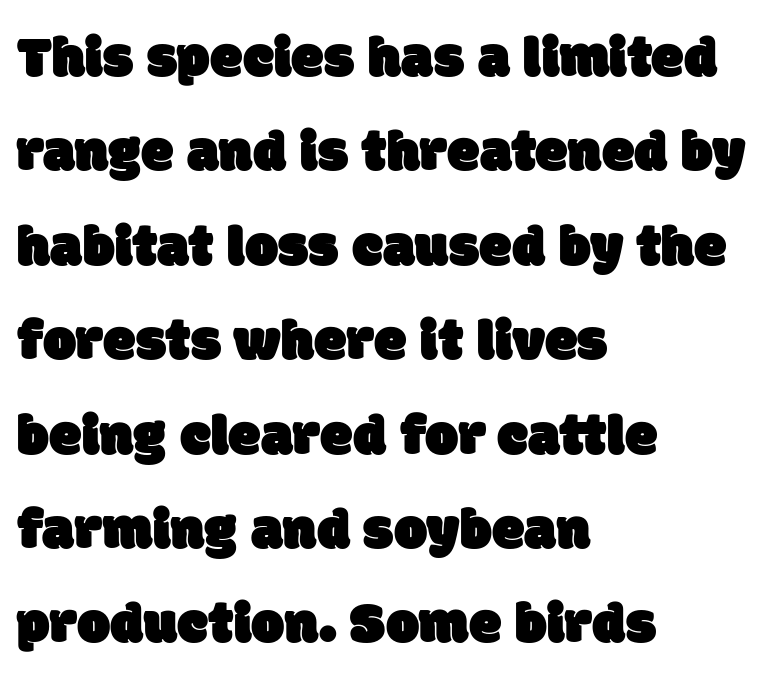
Spacing between characters is what you'd get straight out of the box. Proportional: the letters do not fall into vertical columns. The line-height multiplier appears to be the usual default. The lines are quadded left. A bare baseline throughout the passage.
